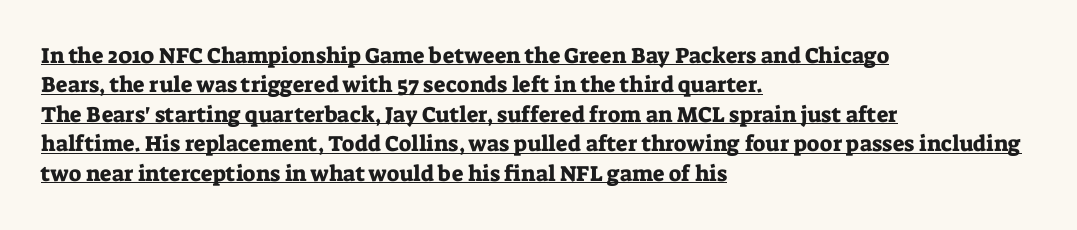
{"italic": "no", "underline": "yes", "align": "left", "line_spacing": "normal", "line_spacing_ratio": 1.34, "letter_spacing": "normal", "letter_spacing_em": 0.0, "glyph_px": 22}
